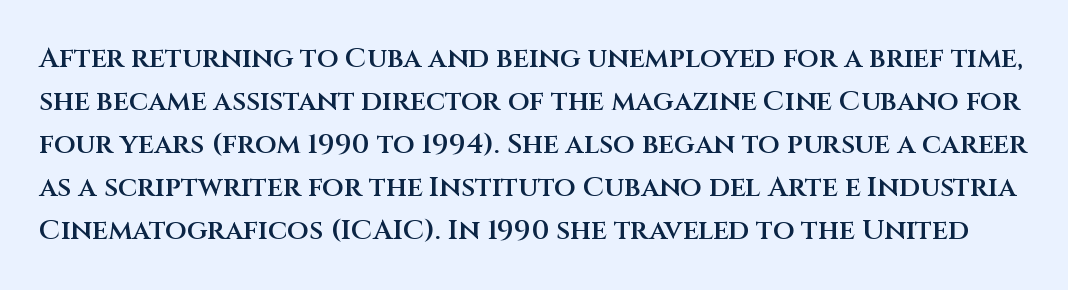
{"serif": "no", "italic": "no", "bold": "semi", "weight": "semibold", "width": "normal", "stroke_contrast": "medium", "x_height": "large", "monospaced": "no", "underline": "no", "line_spacing": "normal", "line_spacing_ratio": 1.54, "letter_spacing": "normal", "letter_spacing_em": 0.0, "glyph_px": 28}
